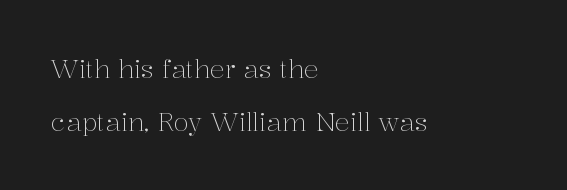
Q: Is the text bold? A: No.
Q: Is the text italic (slanted)? A: No, it is upright.
Q: Is the text underlined? A: No.
Q: How is the paragraph aligned? A: Left-aligned.
Q: Is the spacing between letters normal or unusually wide? A: Normal.
Q: Is the spacing between lines tight, normal or loose? A: Loose.
